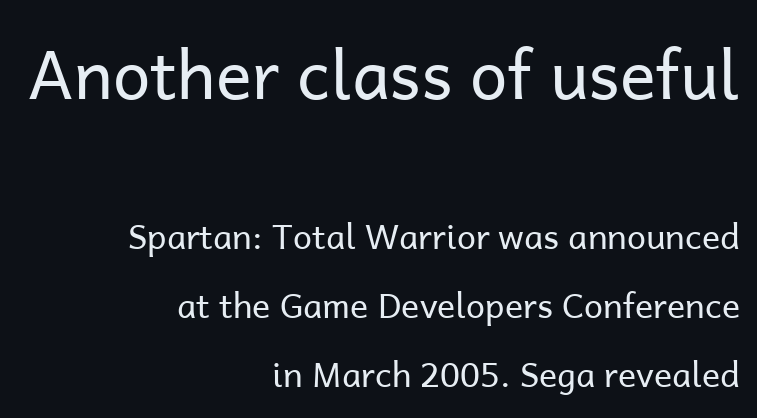
Q: Is the text bold? A: No.
Q: Is the text italic (slanted)? A: No, it is upright.
Q: Is the typeface a serif or a sans-serif typeface? A: Sans-serif.
Q: Is the text underlined? A: No.
Q: How is the paragraph aligned? A: Right-aligned.
Q: Is the spacing between letters normal or unusually wide? A: Normal.
Q: Is the spacing between lines tight, normal or loose? A: Loose.
Q: Which block of text is set in a larger size, the first (top) or the second (bottom)? A: The first (top) one.
Q: Width (condensed, normal, or wide)? A: Normal.
Q: Stroke contrast? A: Low.
Q: x-height? A: Medium.
Q: Monospaced? A: No.
